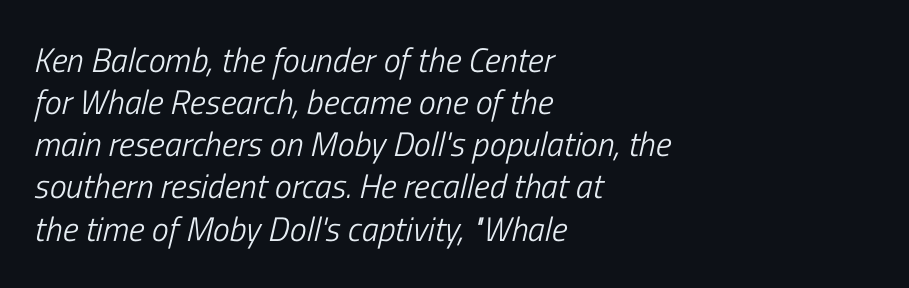
{"italic": "yes", "lean": "right", "slant_degrees": 13, "bold": "no", "weight": "light", "width": "condensed", "stroke_contrast": "low", "x_height": "medium", "monospaced": "no", "underline": "no", "align": "left", "line_spacing_ratio": 1.24, "letter_spacing": "normal", "letter_spacing_em": 0.0, "glyph_px": 34}
